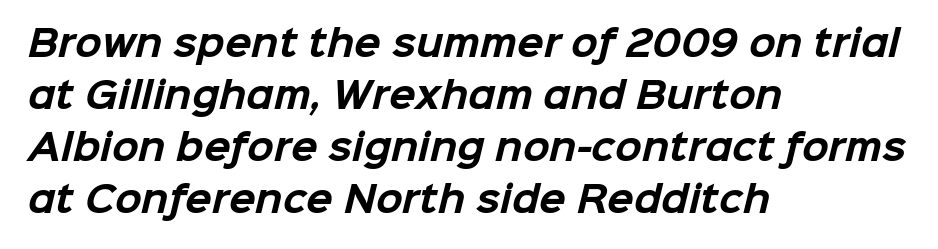
Q: Is the text bold? A: Yes.
Q: Is the typeface a serif or a sans-serif typeface? A: Sans-serif.
Q: Is the text underlined? A: No.
Q: How is the paragraph aligned? A: Left-aligned.
Q: Is the spacing between letters normal or unusually wide? A: Normal.
Q: Is the spacing between lines tight, normal or loose? A: Normal.
Q: Width (condensed, normal, or wide)? A: Normal.
Q: Stroke contrast? A: Low.
Q: x-height? A: Medium.
Q: Monospaced? A: No.
